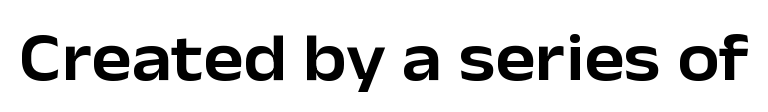
Note: no serifs on the glyphs. The foot of each line stays bare and open. The lettering stays uniformly vertical, giving the passage a roman look. Note the varied advance widths — an 'i' is clearly narrower than an 'm'. Characters follow at the spacing the type designer built in.
